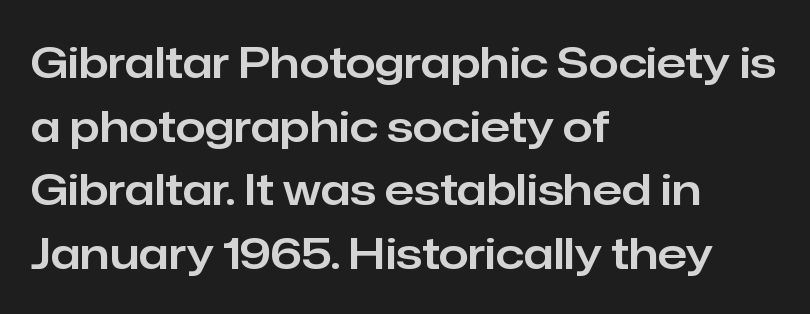
Leading: standard. Where is the straight margin? On the left. These lines are rendered in a variable-pitch font. Inter-character spacing is left at the font's built-in metrics. Tall strokes in this sample are plumb rather than angled. Serif or sans? Sans — the stroke terminals are bare.
